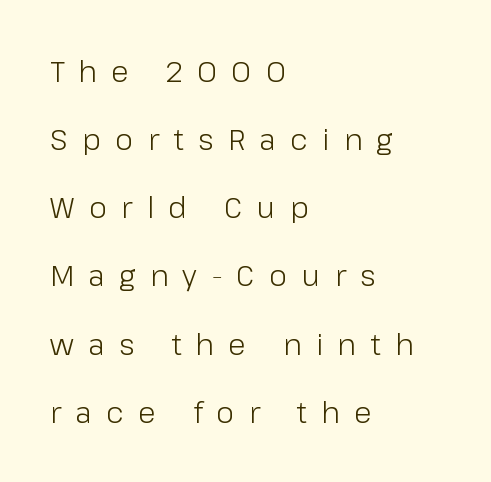
{"serif": "no", "italic": "no", "bold": "no", "weight": "light", "width": "normal", "stroke_contrast": "low", "x_height": "medium", "monospaced": "no", "underline": "no", "align": "left", "line_spacing": "loose", "line_spacing_ratio": 2.35, "letter_spacing": "wide", "letter_spacing_em": 0.5, "glyph_px": 29}
